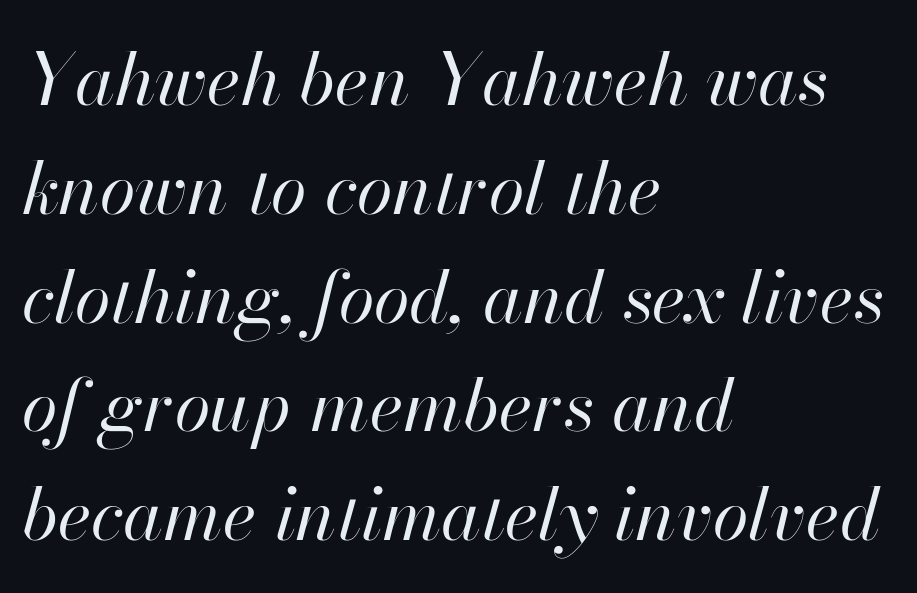
Q: Is the text bold? A: No.
Q: Is the text italic (slanted)? A: Yes, it leans right by about 13 degrees.
Q: Is the text underlined? A: No.
Q: How is the paragraph aligned? A: Left-aligned.
Q: Is the spacing between letters normal or unusually wide? A: Normal.
Q: Is the spacing between lines tight, normal or loose? A: Normal.
Q: Width (condensed, normal, or wide)? A: Normal.
Q: Stroke contrast? A: High.
Q: x-height? A: Small.
Q: Monospaced? A: No.
